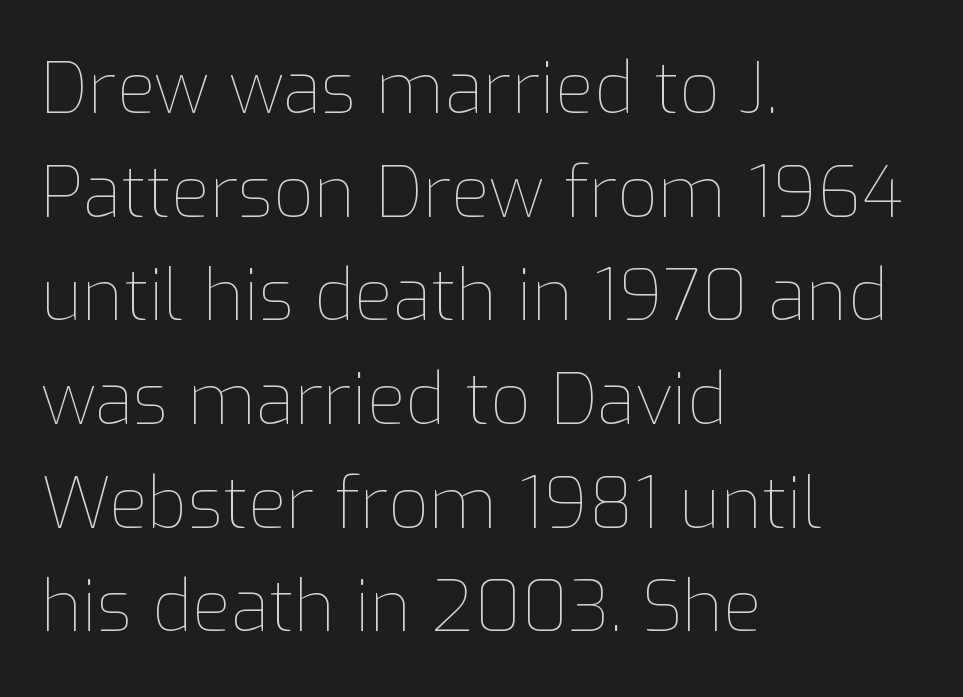
The image shows 71 px thin type, upright; set left-aligned, normal line spacing (1.46x), normal letter spacing, not underlined; low stroke contrast and a medium x-height.
